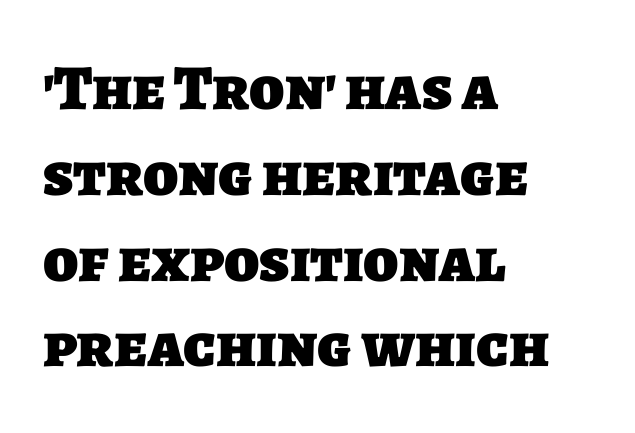
{"serif": "no", "bold": "yes", "weight": "heavy", "width": "normal", "stroke_contrast": "low", "x_height": "large", "monospaced": "no", "underline": "no", "align": "left", "line_spacing": "normal", "line_spacing_ratio": 1.34, "letter_spacing": "normal", "letter_spacing_em": 0.0, "glyph_px": 64}
